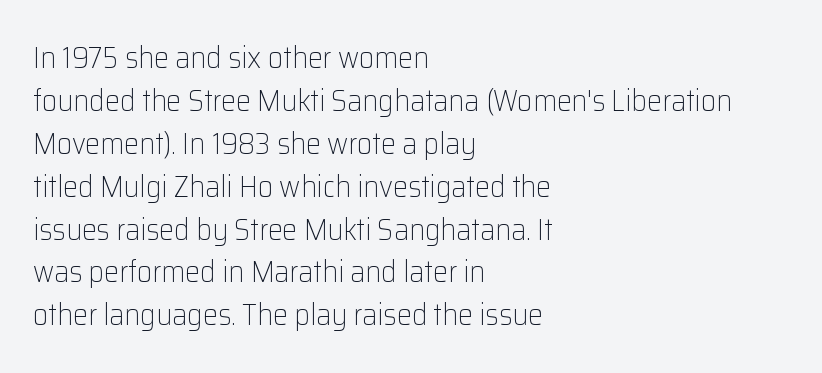
Each letter's strokes conclude bluntly, with no projecting serifs. The rendering uses a moderate line-height, typical for paragraphs. Looks like regular typesetting: each glyph gets only the width it needs. A bare baseline throughout the passage.
